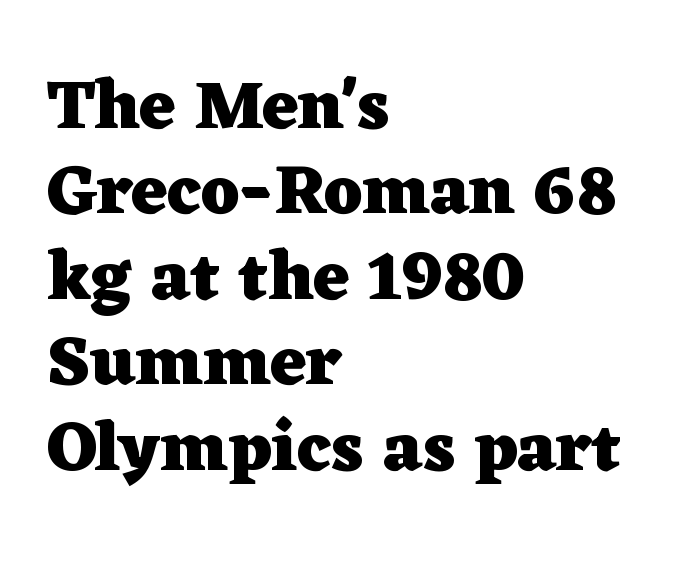
Q: Is the text bold? A: Yes.
Q: Is the text italic (slanted)? A: No, it is upright.
Q: Is the typeface a serif or a sans-serif typeface? A: Serif.
Q: Is the text underlined? A: No.
Q: How is the paragraph aligned? A: Left-aligned.
Q: Is the spacing between letters normal or unusually wide? A: Normal.
Q: Width (condensed, normal, or wide)? A: Wide.
Q: Stroke contrast? A: Low.
Q: x-height? A: Medium.
Q: Monospaced? A: No.
